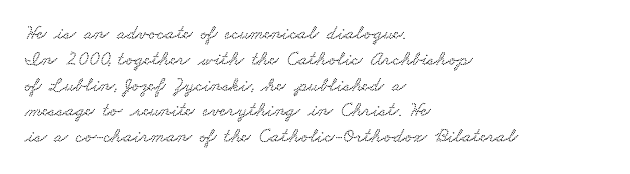
The image shows 20 px text type; set left-aligned, normal line spacing (1.29x), normal letter spacing, not underlined.
